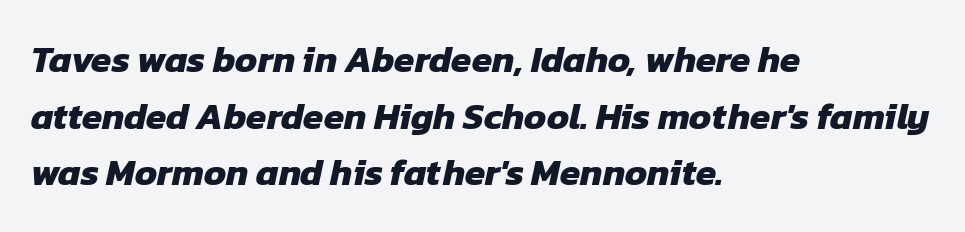
Every row of glyphs begins at an identical x-position on the left. The words here are not underlined. The typesetting leans heavy: a genuine bold. These lines are composed in type without serifs. Character widths vary here, with narrow letters taking less room than wide ones. There is no visible air inserted between adjacent glyphs.
